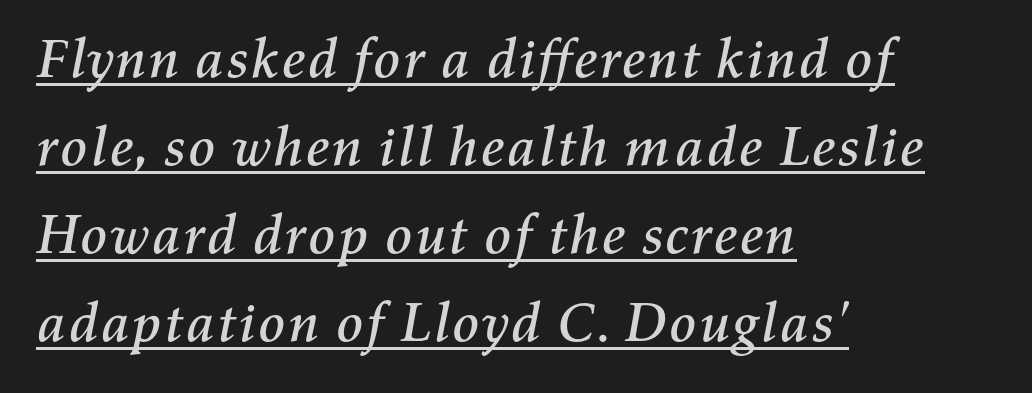
{"italic": "yes", "lean": "right", "slant_degrees": 11, "width": "normal", "stroke_contrast": "medium", "x_height": "medium", "monospaced": "no", "underline": "yes", "align": "left", "line_spacing": "normal", "line_spacing_ratio": 1.57, "letter_spacing": "normal", "letter_spacing_em": 0.0, "glyph_px": 56}
